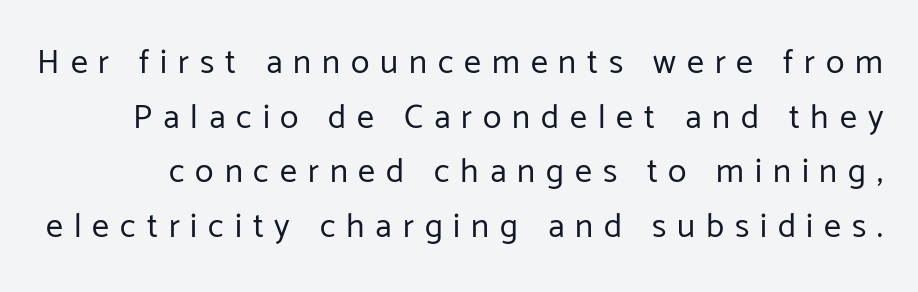
{"serif": "no", "italic": "no", "bold": "no", "weight": "regular", "width": "normal", "stroke_contrast": "low", "x_height": "medium", "monospaced": "no", "underline": "no", "line_spacing": "normal", "line_spacing_ratio": 1.61, "letter_spacing": "wide", "letter_spacing_em": 0.32, "glyph_px": 34}
